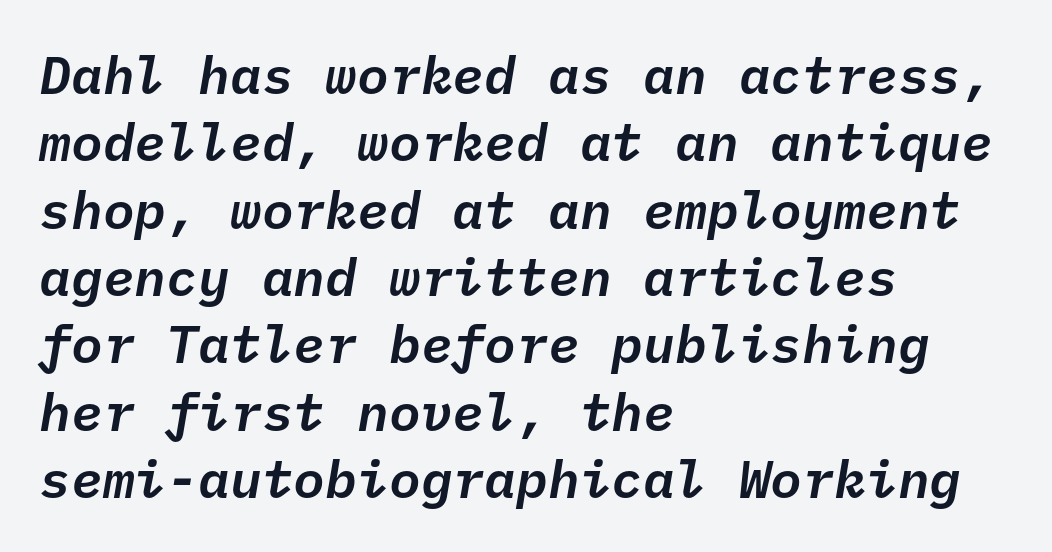
Q: Is the text italic (slanted)? A: Yes, it leans right by about 10 degrees.
Q: Is the text underlined? A: No.
Q: How is the paragraph aligned? A: Left-aligned.
Q: Is the spacing between letters normal or unusually wide? A: Normal.
Q: Is the spacing between lines tight, normal or loose? A: Normal.
Q: Width (condensed, normal, or wide)? A: Normal.
Q: Stroke contrast? A: Low.
Q: x-height? A: Medium.
Q: Monospaced? A: Yes.
